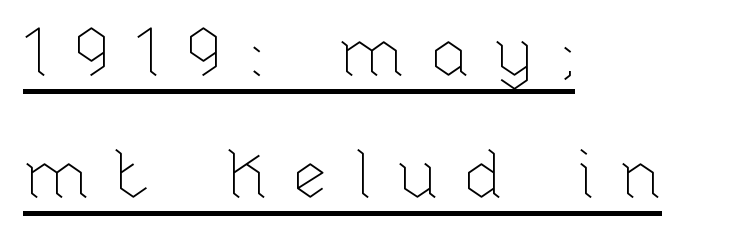
Look at the tracking — it's clearly loosened, letters drifting apart. Like a heading marked for emphasis, these lines bear an underscore. Stroke thickness stays within the range of a standard reading face or lighter. Visually the block forms a straight wall on the left and a jagged coastline on the right. This is roman type, the default non-slanted kind.
